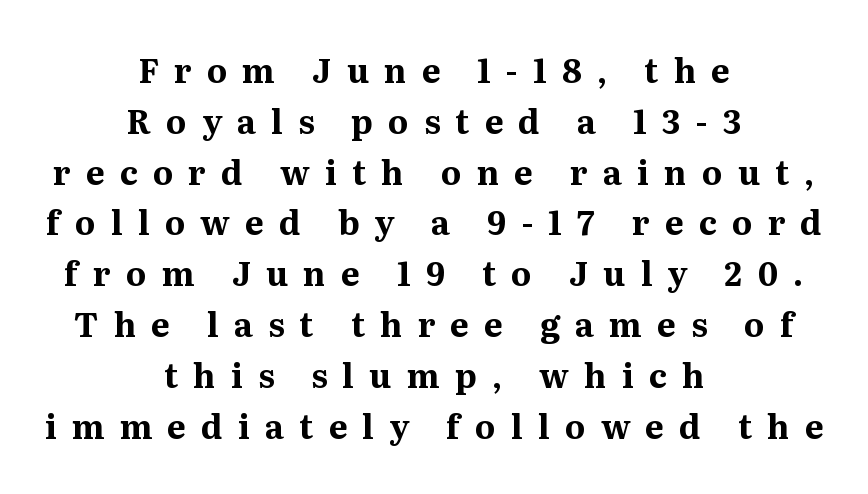
Q: Is the text bold? A: Yes.
Q: Is the text italic (slanted)? A: No, it is upright.
Q: Is the typeface a serif or a sans-serif typeface? A: Serif.
Q: Is the text underlined? A: No.
Q: How is the paragraph aligned? A: Centered.
Q: Is the spacing between letters normal or unusually wide? A: Unusually wide.
Q: Is the spacing between lines tight, normal or loose? A: Normal.
Q: Width (condensed, normal, or wide)? A: Normal.
Q: Stroke contrast? A: Medium.
Q: x-height? A: Medium.
Q: Monospaced? A: No.
